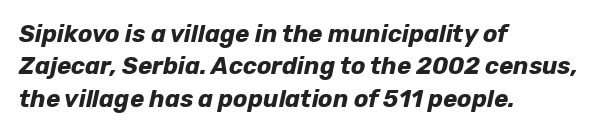
The image shows 24 px bold type, italic (leaning right); set left-aligned, normal line spacing (1.35x), normal letter spacing, not underlined.
